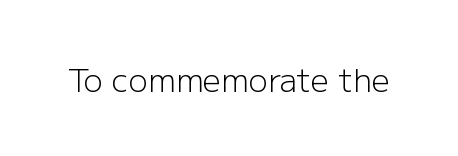
Q: Is the text bold? A: No.
Q: Is the text italic (slanted)? A: No, it is upright.
Q: Is the typeface a serif or a sans-serif typeface? A: Sans-serif.
Q: Is the text underlined? A: No.
Q: Is the spacing between letters normal or unusually wide? A: Normal.
Q: Width (condensed, normal, or wide)? A: Normal.
Q: Stroke contrast? A: Low.
Q: x-height? A: Medium.
Q: Monospaced? A: No.
